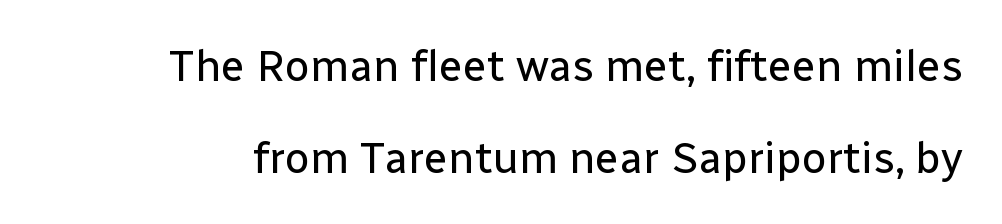
{"serif": "no", "italic": "no", "bold": "no", "weight": "regular", "width": "normal", "stroke_contrast": "low", "x_height": "medium", "monospaced": "no", "underline": "no", "line_spacing": "loose", "line_spacing_ratio": 2.08, "letter_spacing": "normal", "letter_spacing_em": 0.0, "glyph_px": 44}
